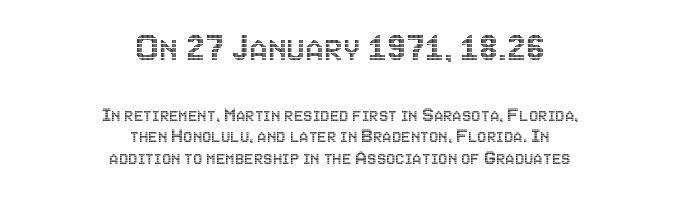
Q: Is the text italic (slanted)? A: No, it is upright.
Q: Is the text underlined? A: No.
Q: How is the paragraph aligned? A: Centered.
Q: Is the spacing between letters normal or unusually wide? A: Normal.
Q: Is the spacing between lines tight, normal or loose? A: Tight.
Q: Which block of text is set in a larger size, the first (top) or the second (bottom)? A: The first (top) one.
Q: Width (condensed, normal, or wide)? A: Condensed.
Q: x-height? A: Large.
Q: Monospaced? A: No.
